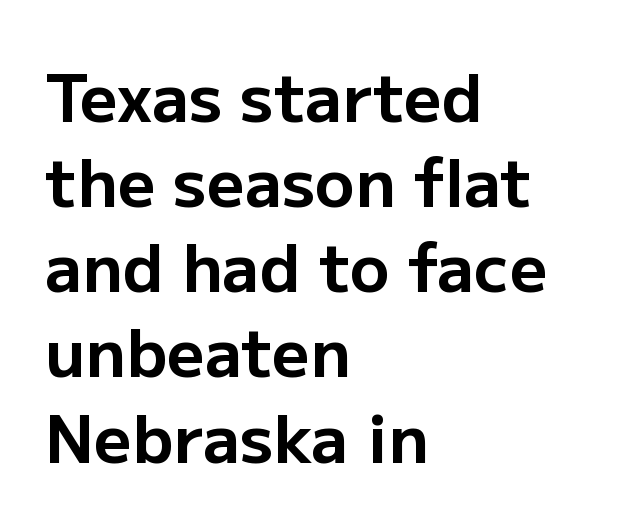
Q: Is the text bold? A: Yes.
Q: Is the text italic (slanted)? A: No, it is upright.
Q: Is the typeface a serif or a sans-serif typeface? A: Sans-serif.
Q: Is the text underlined? A: No.
Q: How is the paragraph aligned? A: Left-aligned.
Q: Is the spacing between letters normal or unusually wide? A: Normal.
Q: Is the spacing between lines tight, normal or loose? A: Normal.
Q: Width (condensed, normal, or wide)? A: Normal.
Q: Stroke contrast? A: Low.
Q: x-height? A: Medium.
Q: Monospaced? A: No.
